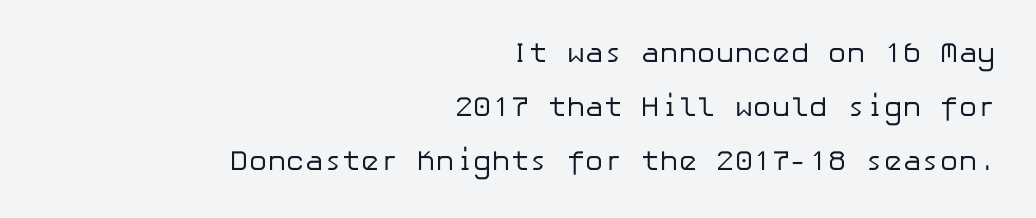
Is there any slant? The stems are plumb. The designer dialed line spacing up above the default. Stroke mass is kept to a normal reading level or below. Just letters on the line, the space beneath them empty. No feet cap the strokes, marking this as sans-serif type.
